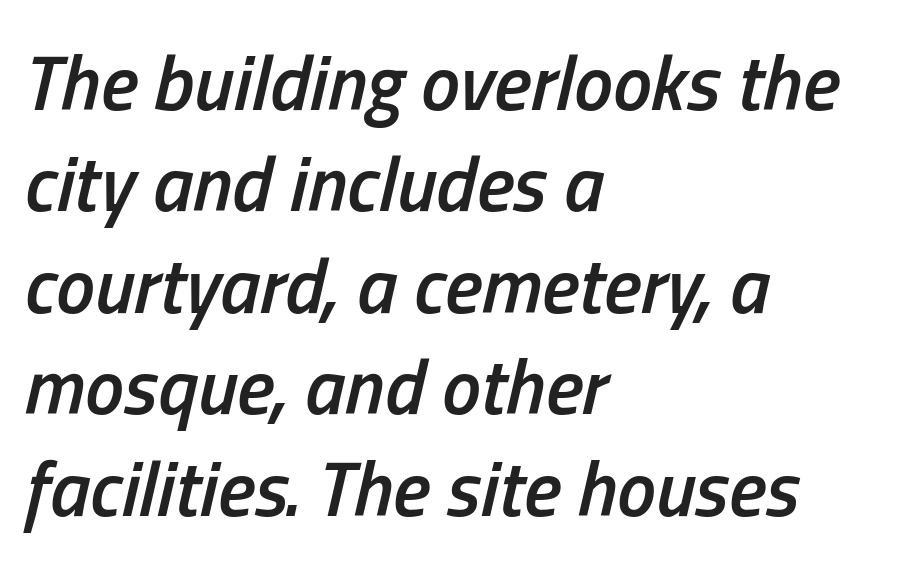
Q: Is the text bold? A: Semi-bold.
Q: Is the text italic (slanted)? A: Yes, it leans right by about 13 degrees.
Q: Is the text underlined? A: No.
Q: How is the paragraph aligned? A: Left-aligned.
Q: Is the spacing between letters normal or unusually wide? A: Normal.
Q: Is the spacing between lines tight, normal or loose? A: Normal.
Q: Width (condensed, normal, or wide)? A: Condensed.
Q: Stroke contrast? A: Low.
Q: x-height? A: Medium.
Q: Monospaced? A: No.
